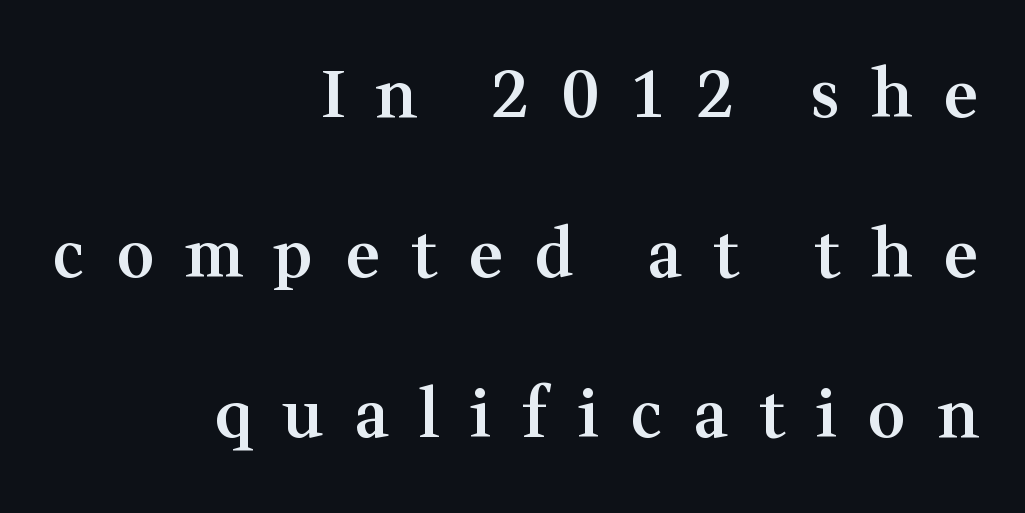
The image shows 65 px semibold serif type, upright; set right-aligned, loose line spacing (2.46x), unusually wide letter spacing (+0.48 em), not underlined; medium stroke contrast and a medium x-height.
